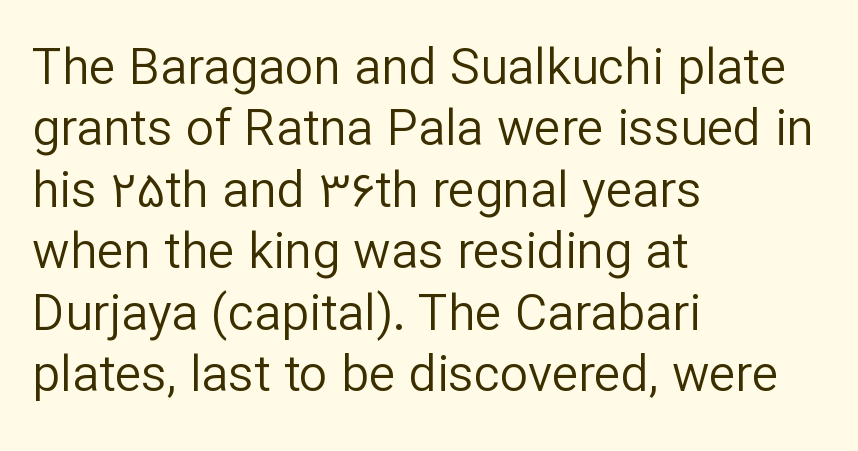
Q: Is the text bold? A: No.
Q: Is the text italic (slanted)? A: No, it is upright.
Q: Is the typeface a serif or a sans-serif typeface? A: Sans-serif.
Q: Is the text underlined? A: No.
Q: How is the paragraph aligned? A: Left-aligned.
Q: Is the spacing between letters normal or unusually wide? A: Normal.
Q: Width (condensed, normal, or wide)? A: Normal.
Q: Stroke contrast? A: Low.
Q: x-height? A: Medium.
Q: Monospaced? A: No.
